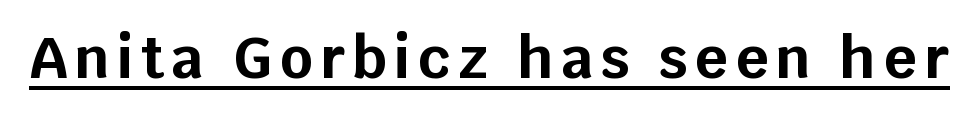
Stroke terminals: plain, sans-serif. Characters remain perfectly vertical along every line. Underline: present. Each letter keeps its own natural width here, so spacing adapts to shape. Thick stems and heavy bowls — unmistakably bold.
